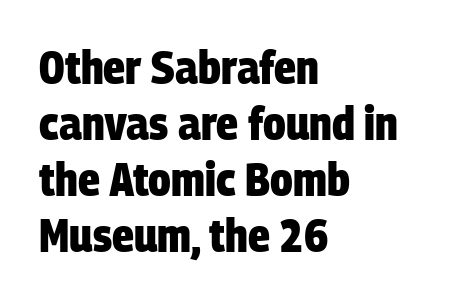
Stroke terminals: plain, sans-serif. You could not count columns in this text — the font is proportionally spaced. Decoration check: the copy has no underline. In CSS terms this would be text-align: left. Each word holds together tightly as a unit, with standard inter-letter gaps.
